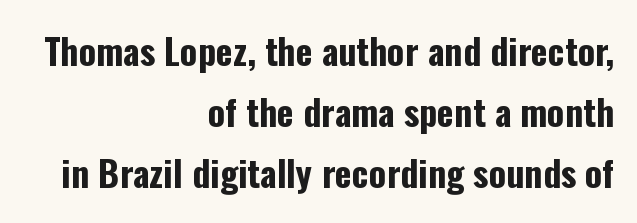
Posture: vertical. Horizontal bands of white between lines are of average thickness. Nope, no serifs anywhere on these letters. A dark, heavy texture on the line: the type is bold. Standard letterfit; no display-style spreading of the glyphs. The space directly below the letters is spotless.
